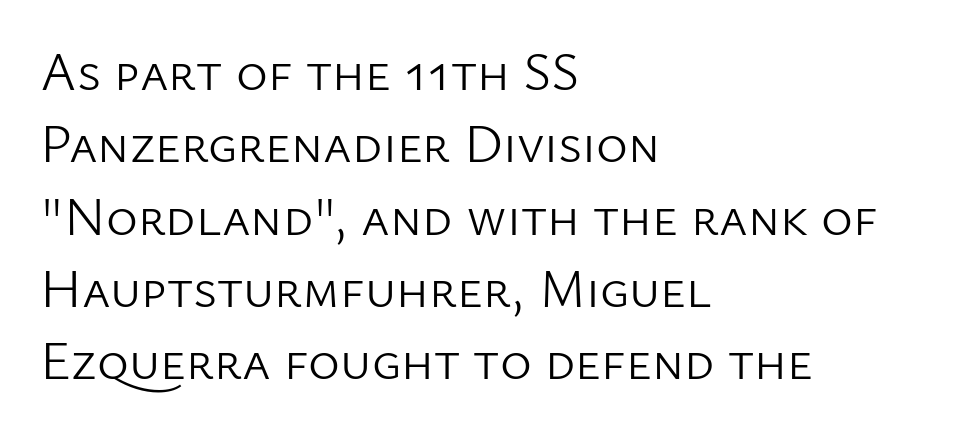
These lines are rendered in a variable-pitch font. Does extra space separate the letters? No, they use regular spacing. The lines sit at an ordinary, default distance from one another. The baseline area is clear. Ink coverage per letter is moderate at most.
